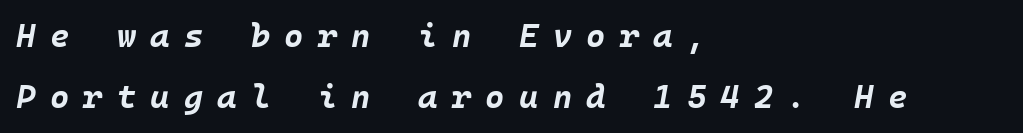
Q: Is the text bold? A: Yes.
Q: Is the text italic (slanted)? A: Yes, it leans right by about 10 degrees.
Q: Is the text underlined? A: No.
Q: How is the paragraph aligned? A: Left-aligned.
Q: Is the spacing between letters normal or unusually wide? A: Unusually wide.
Q: Width (condensed, normal, or wide)? A: Normal.
Q: Stroke contrast? A: Low.
Q: x-height? A: Large.
